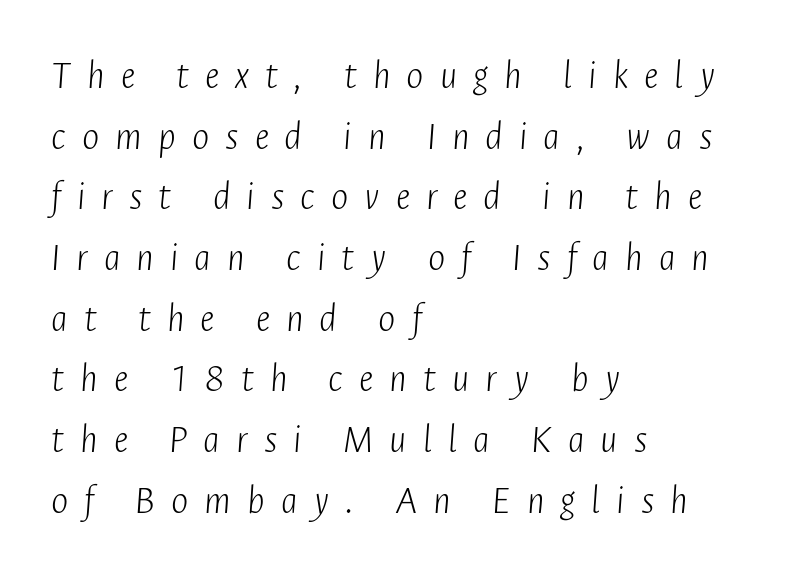
{"italic": "yes", "lean": "right", "slant_degrees": 4, "bold": "no", "weight": "light", "width": "condensed", "stroke_contrast": "low", "x_height": "medium", "monospaced": "no", "underline": "no", "align": "left", "line_spacing": "normal", "line_spacing_ratio": 1.48, "letter_spacing": "wide", "letter_spacing_em": 0.39, "glyph_px": 41}
